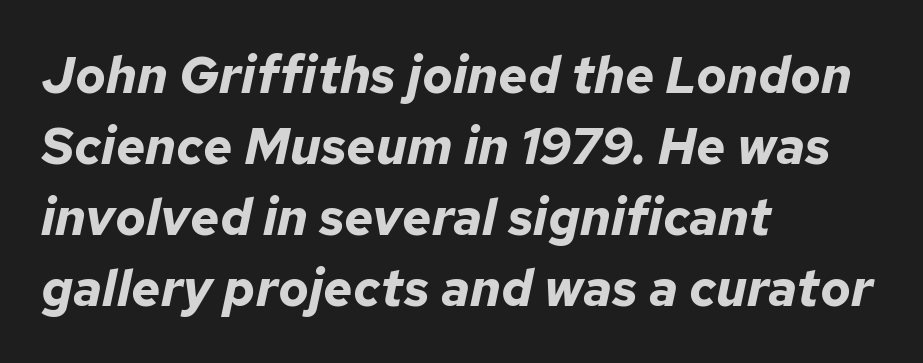
The image shows 51 px bold type, italic (leaning right); set left-aligned, normal line spacing (1.39x), normal letter spacing, not underlined; low stroke contrast and a medium x-height.
